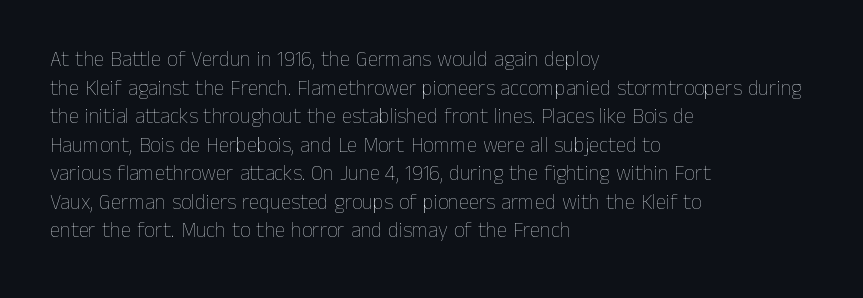
Q: Is the text bold? A: No.
Q: Is the text italic (slanted)? A: No, it is upright.
Q: Is the text underlined? A: No.
Q: How is the paragraph aligned? A: Left-aligned.
Q: Is the spacing between letters normal or unusually wide? A: Normal.
Q: Is the spacing between lines tight, normal or loose? A: Normal.
